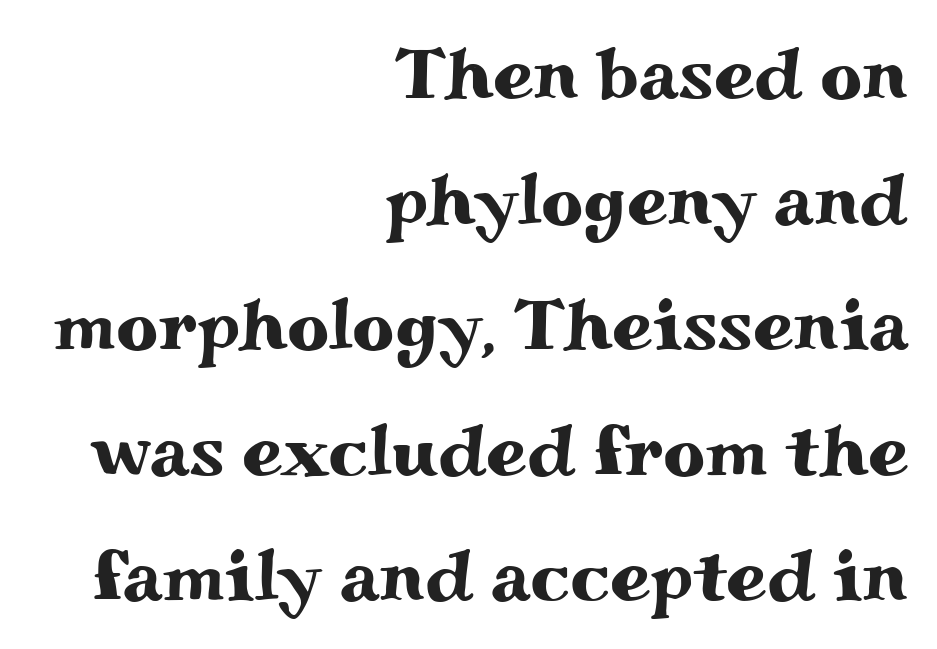
{"serif": "yes", "italic": "no", "width": "wide", "stroke_contrast": "medium", "x_height": "small", "monospaced": "no", "underline": "no", "align": "right", "line_spacing_ratio": 1.72, "letter_spacing": "normal", "letter_spacing_em": 0.0, "glyph_px": 73}
